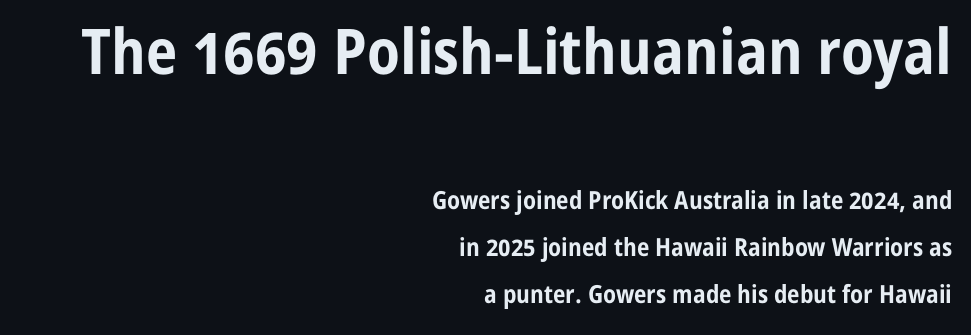
Q: Is the text bold? A: Yes.
Q: Is the text italic (slanted)? A: No, it is upright.
Q: Is the typeface a serif or a sans-serif typeface? A: Sans-serif.
Q: Is the text underlined? A: No.
Q: How is the paragraph aligned? A: Right-aligned.
Q: Is the spacing between letters normal or unusually wide? A: Normal.
Q: Which block of text is set in a larger size, the first (top) or the second (bottom)? A: The first (top) one.
Q: Width (condensed, normal, or wide)? A: Condensed.
Q: Stroke contrast? A: Low.
Q: x-height? A: Medium.
Q: Monospaced? A: No.
